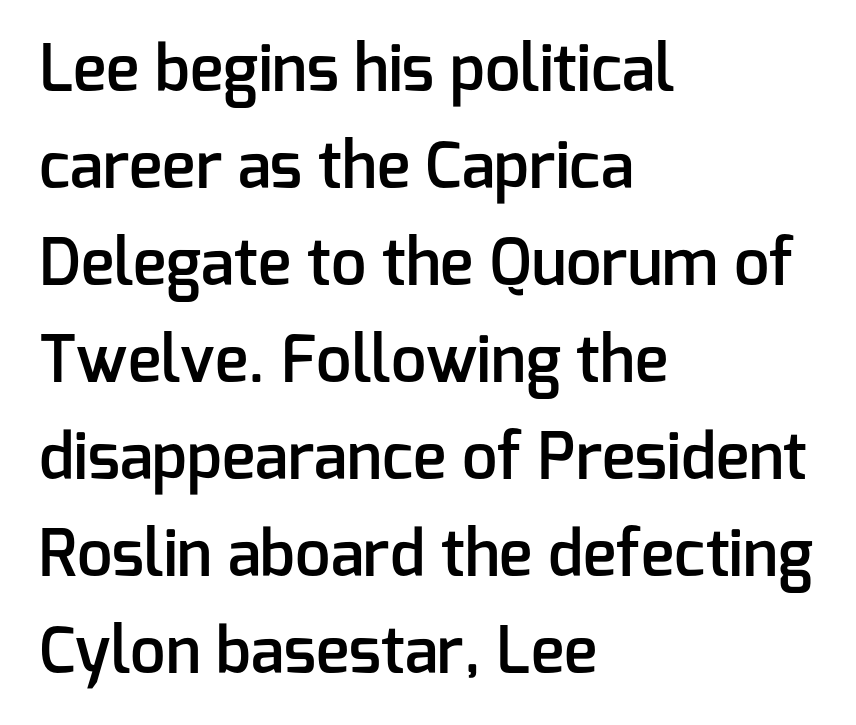
Q: Is the text bold? A: Semi-bold.
Q: Is the text italic (slanted)? A: No, it is upright.
Q: Is the typeface a serif or a sans-serif typeface? A: Sans-serif.
Q: Is the text underlined? A: No.
Q: How is the paragraph aligned? A: Left-aligned.
Q: Is the spacing between letters normal or unusually wide? A: Normal.
Q: Is the spacing between lines tight, normal or loose? A: Normal.
Q: Width (condensed, normal, or wide)? A: Normal.
Q: Stroke contrast? A: Low.
Q: x-height? A: Medium.
Q: Monospaced? A: No.
